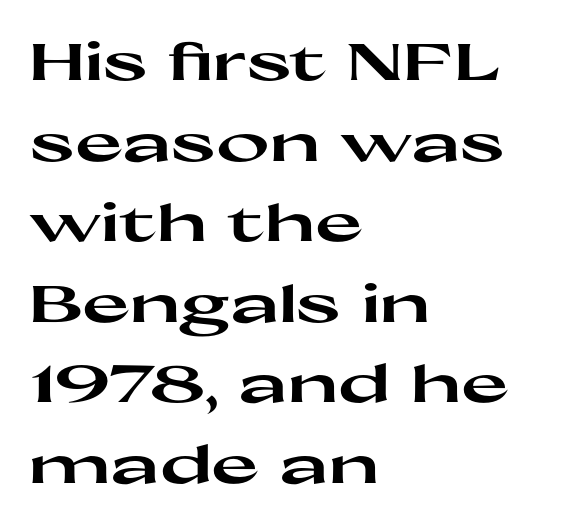
Q: Is the text bold? A: Yes.
Q: Is the text italic (slanted)? A: No, it is upright.
Q: Is the typeface a serif or a sans-serif typeface? A: Sans-serif.
Q: Is the text underlined? A: No.
Q: How is the paragraph aligned? A: Left-aligned.
Q: Is the spacing between letters normal or unusually wide? A: Normal.
Q: Is the spacing between lines tight, normal or loose? A: Normal.
Q: Width (condensed, normal, or wide)? A: Wide.
Q: Stroke contrast? A: High.
Q: x-height? A: Medium.
Q: Monospaced? A: No.
